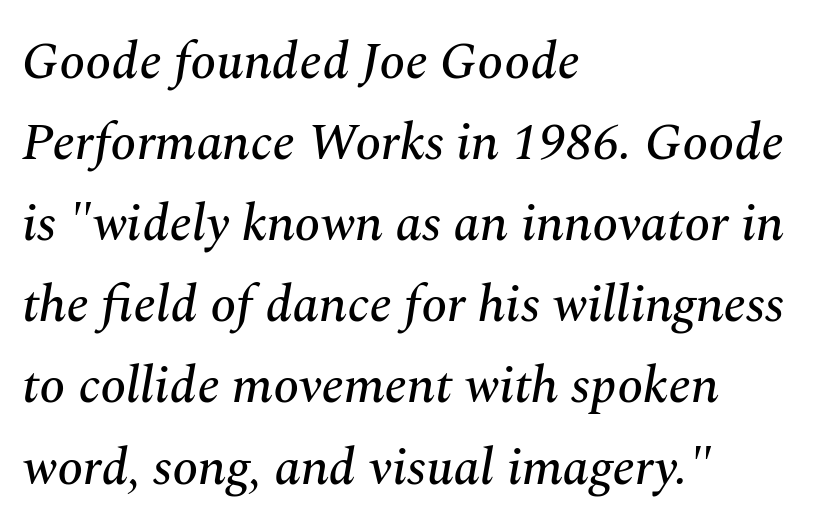
The type is set solid horizontally, with unmodified tracking. Does the leading feel generous? No, just average. This rendering employs a face with finishing strokes, i.e., a serif. If you drew a line through each stem, it would be angled. The paragraph has a hard left edge and a soft right edge. The area under the type is left untouched.
